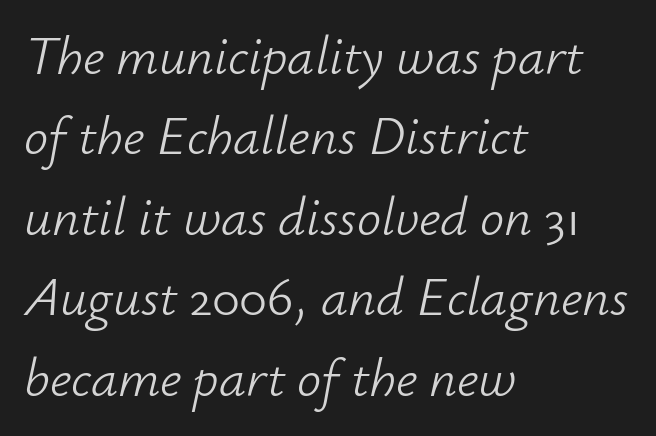
It's the slanting kind of type. These glyphs show unthickened strokes, regular width or finer. The vertical gap from one line to the next is medium. Do the characters align in a grid? No, the font is proportional. Descender tails drop into unmarked territory.
